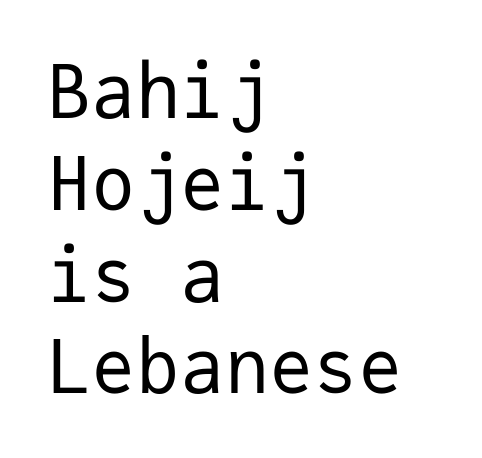
Q: Is the text bold? A: No.
Q: Is the text italic (slanted)? A: No, it is upright.
Q: Is the typeface a serif or a sans-serif typeface? A: Sans-serif.
Q: Is the text underlined? A: No.
Q: How is the paragraph aligned? A: Left-aligned.
Q: Is the spacing between letters normal or unusually wide? A: Normal.
Q: Width (condensed, normal, or wide)? A: Normal.
Q: Stroke contrast? A: Low.
Q: x-height? A: Medium.
Q: Monospaced? A: Yes.
